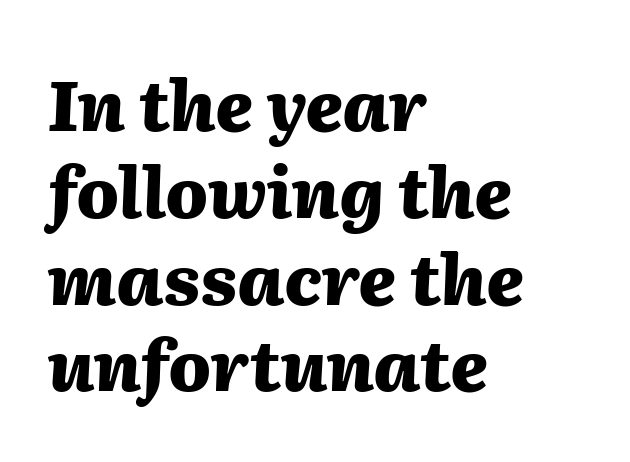
Q: Is the text bold? A: Yes.
Q: Is the text italic (slanted)? A: Yes, it leans right by about 2 degrees.
Q: Is the text underlined? A: No.
Q: How is the paragraph aligned? A: Left-aligned.
Q: Is the spacing between letters normal or unusually wide? A: Normal.
Q: Width (condensed, normal, or wide)? A: Normal.
Q: Stroke contrast? A: Medium.
Q: x-height? A: Medium.
Q: Monospaced? A: No.
